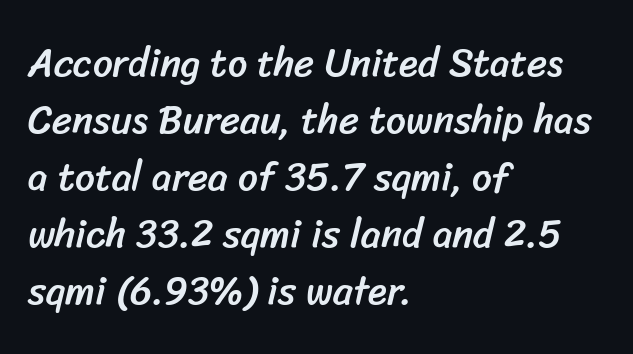
{"serif": "no", "width": "normal", "stroke_contrast": "low", "x_height": "medium", "monospaced": "no", "underline": "no", "align": "left", "line_spacing": "normal", "line_spacing_ratio": 1.46, "letter_spacing": "normal", "letter_spacing_em": 0.0, "glyph_px": 39}
